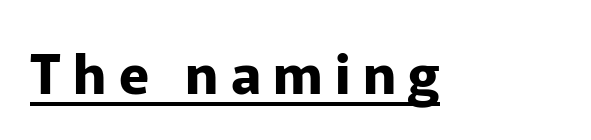
Note the varied advance widths — an 'i' is clearly narrower than an 'm'. The axis of the letterforms is exactly vertical. What kind of face is this? One without serifs — a sans. The passage shown is underscored from start to finish. Weight: bold. Someone cranked the tracking dial way up on this one.
